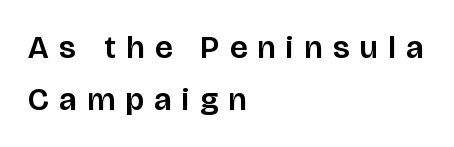
Is the letter spacing exaggerated? Yes — the characters are pushed far apart. The space directly below the letters is spotless. The rendering uses natural spacing where letterforms have individual widths. The type family on display is of the sans-serif kind. This is roman type, the default non-slanted kind.
